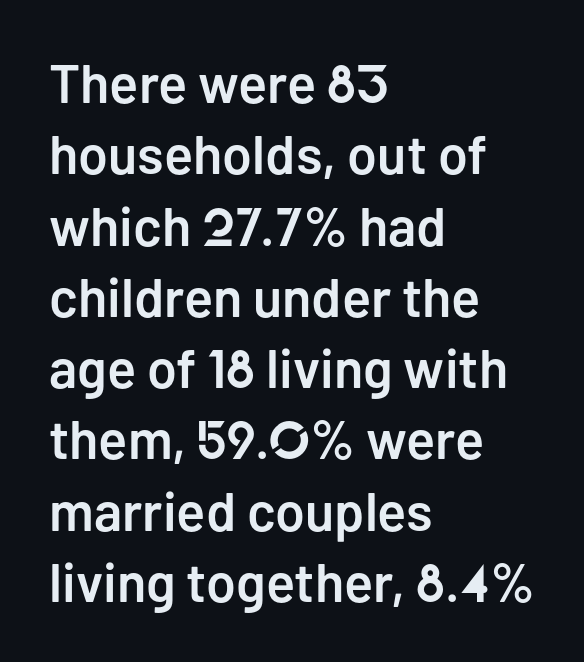
Here the glyphs are tracked normally, forming tight word shapes. This sample has the flowing, uneven cadence of proportional lettering. The face used here is a semibold: visibly heavier than regular, lighter than bold. A normal amount of white space separates one row of letters from the next.
